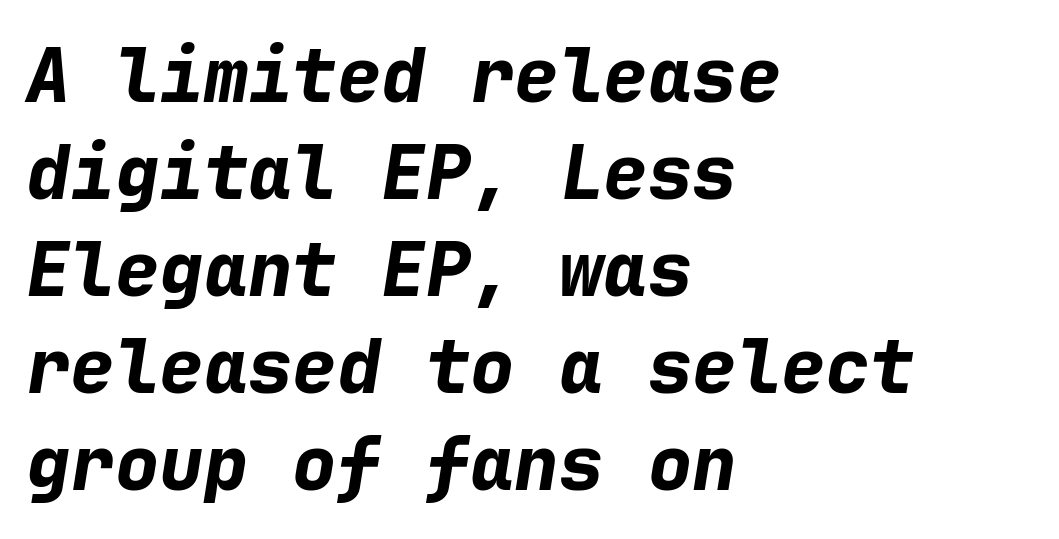
This sample has the even, mechanical cadence of fixed-width lettering. The text carries the slant typical of an italic or oblique font. Words appear dense and cohesive because spacing is normal. Unmarked baselines from the first word to the last. One-word summary of the alignment: left. The designer left line spacing at the default.
